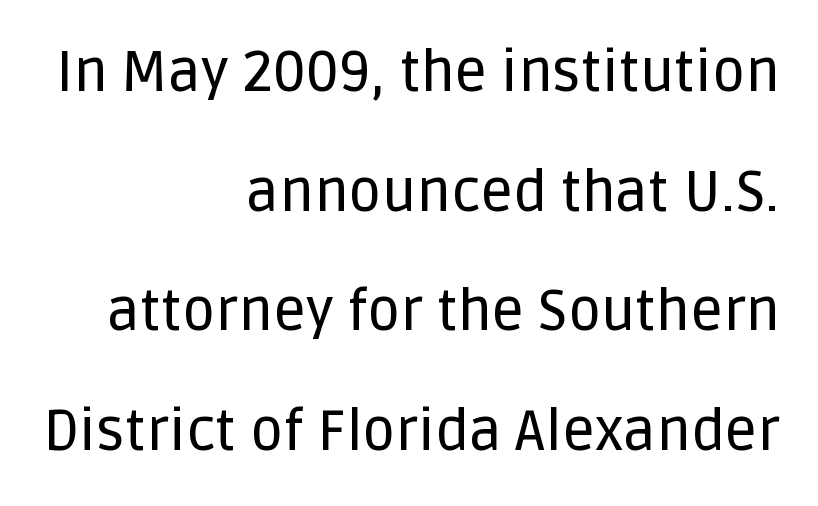
These lines stand farther apart than default settings would place them. Only glyphs here, with clear space below each row. The typography opts for an upright posture over an oblique one. Layout note: lines flush right. The letterforms sit shoulder to shoulder at normal distance. Character widths vary here, with narrow letters taking less room than wide ones.
